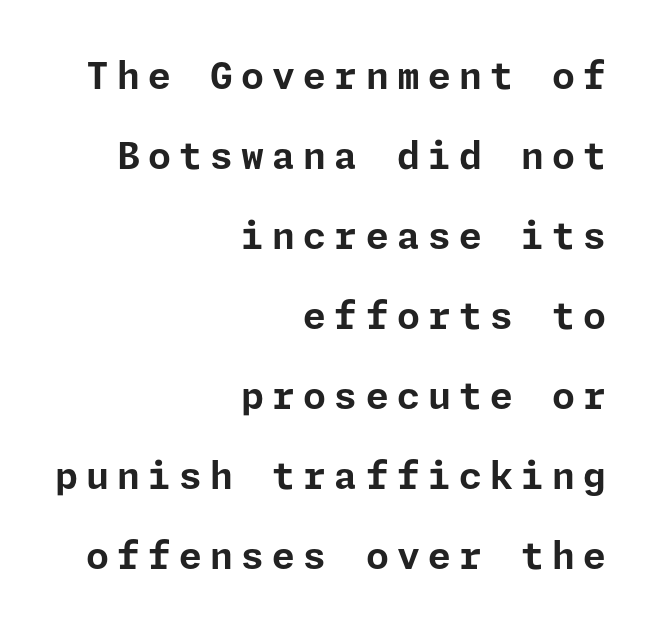
The passage shown is emphatically bold. Stroke terminals: plain, sans-serif. Leftover space on each line is placed entirely before the opening word. A bare baseline throughout the passage. What's the leading like? Stretched, with rows far apart.
